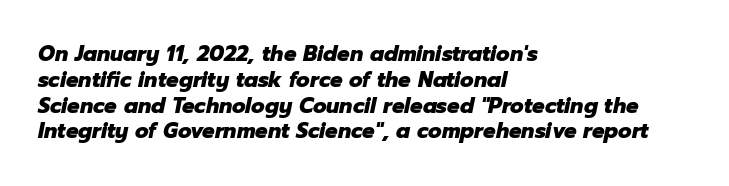
{"italic": "yes", "lean": "right", "slant_degrees": 12, "bold": "yes", "underline": "no", "align": "left", "line_spacing_ratio": 1.23, "letter_spacing": "normal", "letter_spacing_em": 0.0, "glyph_px": 21}
